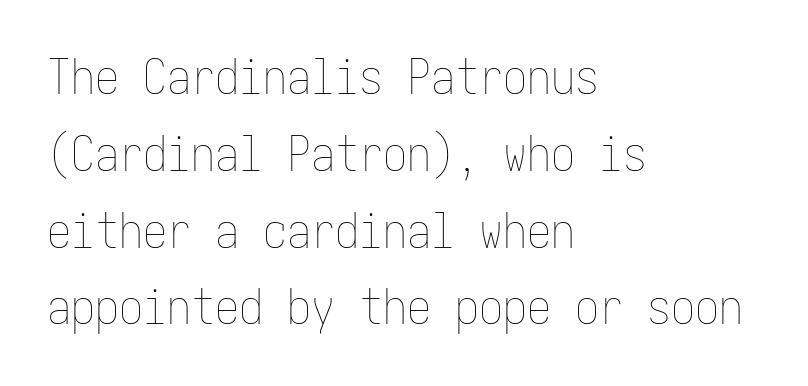
This sample uses an upright cut, with every glyph sitting square on the baseline. You could call the tracking neutral — neither tight nor loose. Caption: multi-line text, flush left, ragged right. Stems here are at most as thick as an everyday book face. No word sits above an underline. Evenly set lines give the paragraph a standard silhouette.
